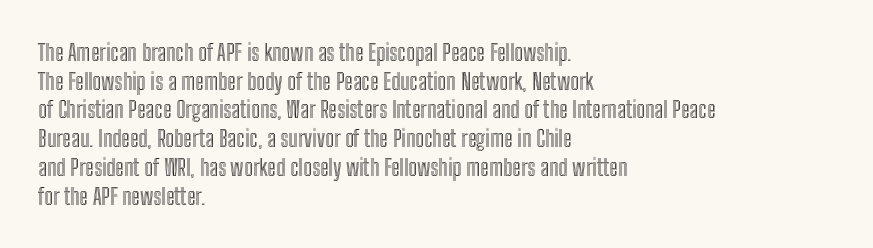
The image shows 23 px text type, upright; set left-aligned, normal line spacing (1.25x), normal letter spacing, not underlined.
